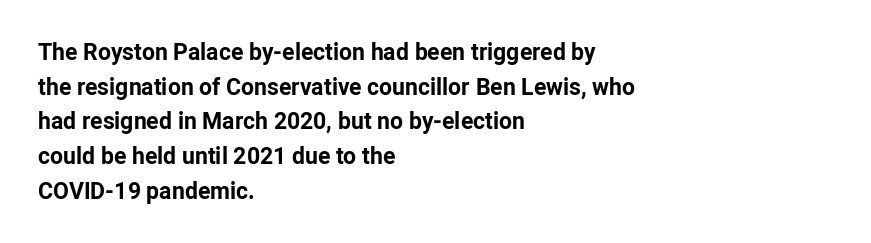
Every stem runs plumb, perpendicular to the baseline. The typesetting leans heavy: a genuine bold. Anything drawn beneath the words? Only blank space. The paragraph shown leans on its left margin. In terms of letterspacing, this is plain default setting. The space between consecutive lines is moderate.
